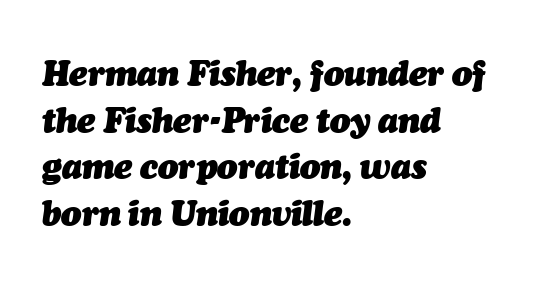
Q: Is the text bold? A: Yes.
Q: Is the text italic (slanted)? A: Yes, it leans right by about 7 degrees.
Q: Is the text underlined? A: No.
Q: How is the paragraph aligned? A: Left-aligned.
Q: Is the spacing between letters normal or unusually wide? A: Normal.
Q: Is the spacing between lines tight, normal or loose? A: Normal.
Q: Width (condensed, normal, or wide)? A: Normal.
Q: Stroke contrast? A: Medium.
Q: x-height? A: Medium.
Q: Monospaced? A: No.
